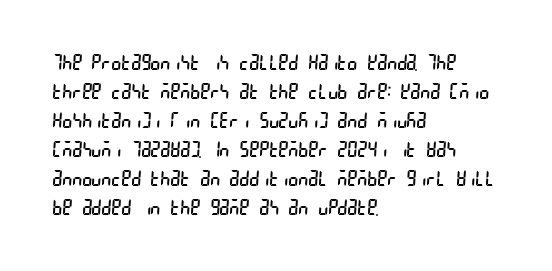
{"bold": "no", "underline": "no", "align": "left", "line_spacing": "normal", "line_spacing_ratio": 1.38, "letter_spacing": "normal", "letter_spacing_em": 0.0, "glyph_px": 21}
